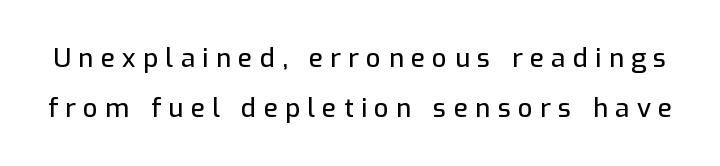
Q: Is the text italic (slanted)? A: No, it is upright.
Q: Is the text underlined? A: No.
Q: Is the spacing between letters normal or unusually wide? A: Unusually wide.
Q: Is the spacing between lines tight, normal or loose? A: Loose.
